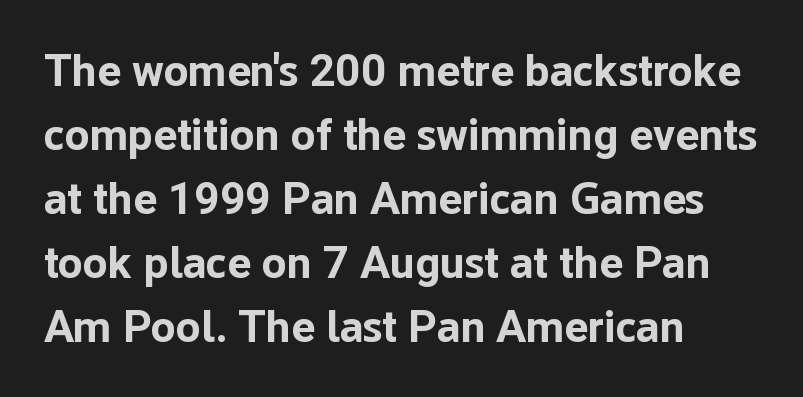
Q: Is the text bold? A: Yes.
Q: Is the text italic (slanted)? A: No, it is upright.
Q: Is the typeface a serif or a sans-serif typeface? A: Sans-serif.
Q: Is the text underlined? A: No.
Q: How is the paragraph aligned? A: Left-aligned.
Q: Is the spacing between letters normal or unusually wide? A: Normal.
Q: Is the spacing between lines tight, normal or loose? A: Normal.
Q: Width (condensed, normal, or wide)? A: Normal.
Q: Stroke contrast? A: Low.
Q: x-height? A: Medium.
Q: Monospaced? A: No.
